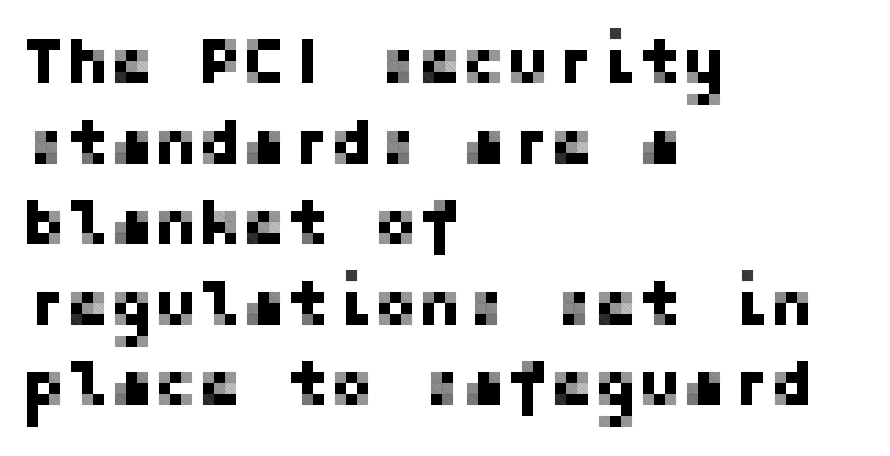
Visually the block forms a straight wall on the left and a jagged coastline on the right. The gaps between neighbouring characters are ordinary and unremarkable. You can tell it's not italic because the verticals are truly vertical. The space directly below the letters is spotless. The rendering shows plain stroke endings on the letterforms — a sans-serif design.
